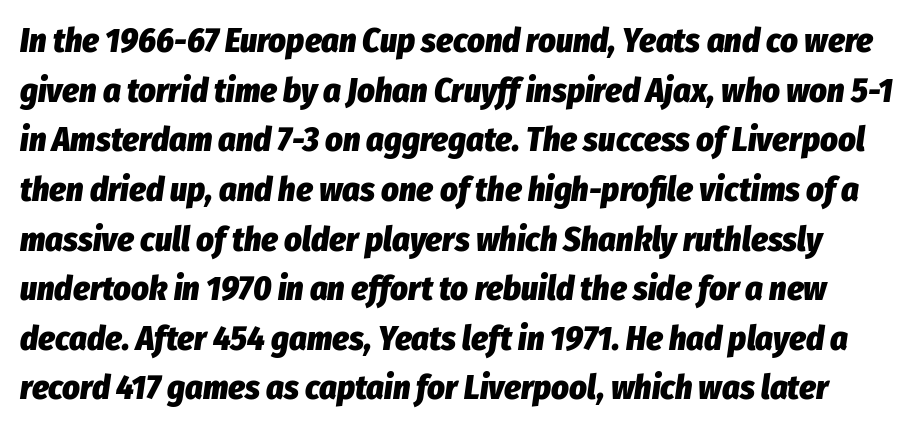
One glance says typical: line gaps are just what's usual. The specimen reads as italic at a glance. Chunky letters — that's bold for sure. Think of a printed novel: that variable character pitch is what you see here. Underline: absent.
